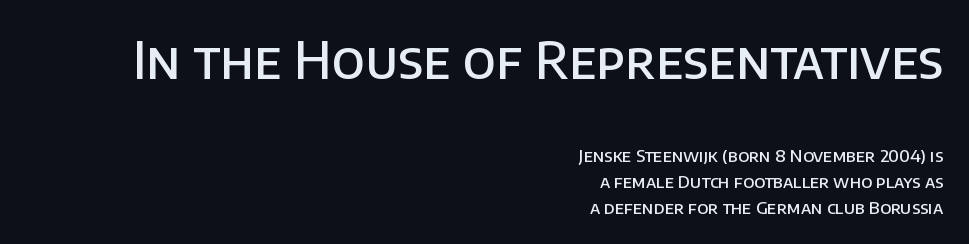
Q: Is the text bold? A: Semi-bold.
Q: Is the text italic (slanted)? A: No, it is upright.
Q: Is the typeface a serif or a sans-serif typeface? A: Sans-serif.
Q: Is the text underlined? A: No.
Q: How is the paragraph aligned? A: Right-aligned.
Q: Is the spacing between letters normal or unusually wide? A: Normal.
Q: Is the spacing between lines tight, normal or loose? A: Normal.
Q: Which block of text is set in a larger size, the first (top) or the second (bottom)? A: The first (top) one.
Q: Width (condensed, normal, or wide)? A: Normal.
Q: Stroke contrast? A: Low.
Q: x-height? A: Large.
Q: Monospaced? A: No.
